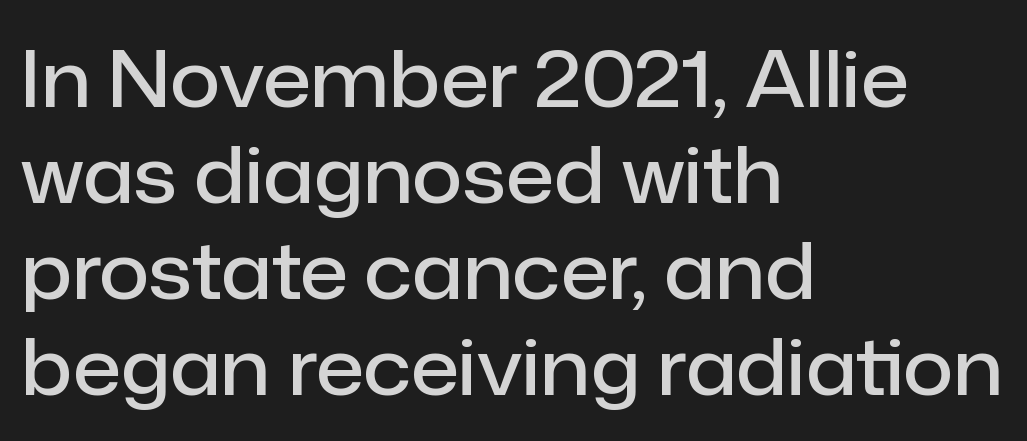
Every stem runs plumb, perpendicular to the baseline. Weight: semibold (demi). Line starts are locked; line ends wander. This sample has the flowing, uneven cadence of proportional lettering. Check where the strokes stop: nothing finishes them off — pure sans.
